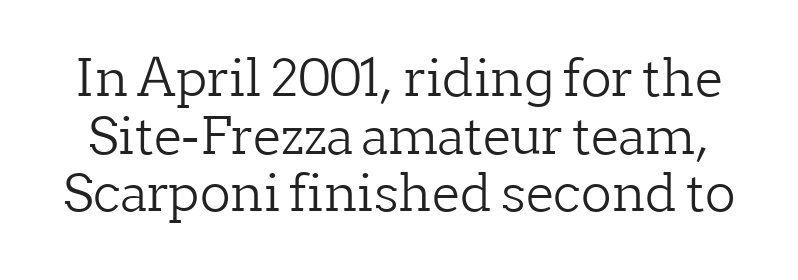
The block of text is dense from top to bottom, with scant space between rows. The font sits on the lighter half of the weight spectrum, regular included. Anything drawn beneath the words? Only blank space. This sample uses an upright cut, with every glyph sitting square on the baseline.
